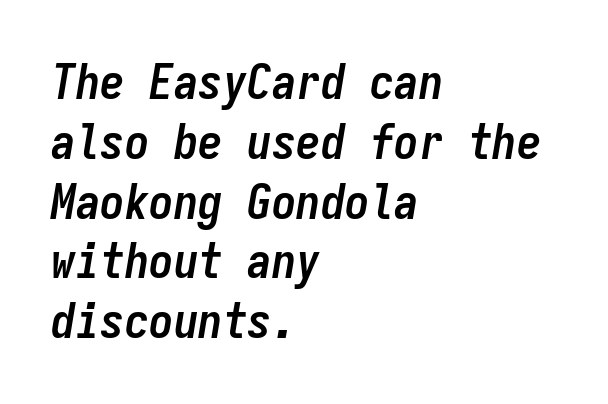
{"italic": "yes", "lean": "right", "slant_degrees": 9, "bold": "yes", "weight": "semibold", "width": "condensed", "stroke_contrast": "low", "x_height": "medium", "monospaced": "yes", "underline": "no", "align": "left", "line_spacing_ratio": 1.22, "letter_spacing": "normal", "letter_spacing_em": 0.0, "glyph_px": 49}
